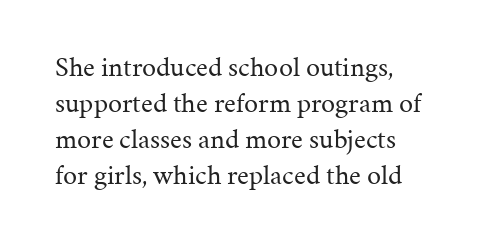
The image shows 28 px regular-weight serif type, upright; set normal line spacing (1.29x), normal letter spacing, not underlined; medium stroke contrast and a medium x-height.
